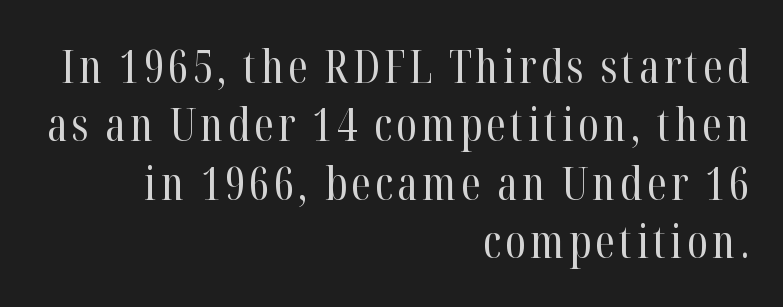
Q: Is the text bold? A: No.
Q: Is the text italic (slanted)? A: No, it is upright.
Q: Is the typeface a serif or a sans-serif typeface? A: Serif.
Q: Is the text underlined? A: No.
Q: How is the paragraph aligned? A: Right-aligned.
Q: Is the spacing between lines tight, normal or loose? A: Normal.
Q: Width (condensed, normal, or wide)? A: Condensed.
Q: Stroke contrast? A: High.
Q: x-height? A: Medium.
Q: Monospaced? A: No.
